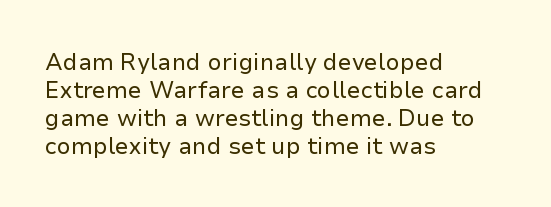
The image shows 23 px text type, upright; set left-aligned, line spacing 1.22x, normal letter spacing, not underlined.
